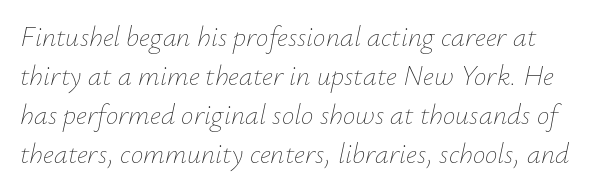
{"italic": "yes", "lean": "right", "slant_degrees": 12, "bold": "no", "weight": "thin", "width": "normal", "stroke_contrast": "low", "x_height": "small", "monospaced": "no", "underline": "no", "line_spacing": "normal", "line_spacing_ratio": 1.39, "letter_spacing": "normal", "letter_spacing_em": 0.0, "glyph_px": 28}
